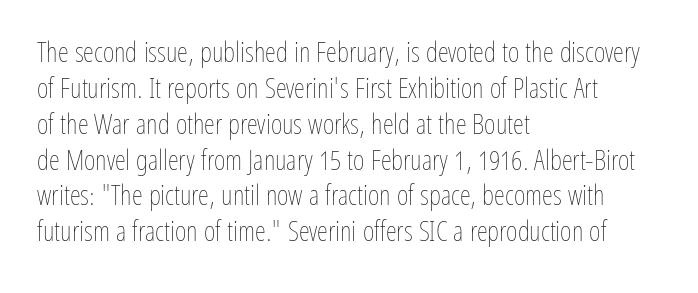
{"italic": "no", "bold": "no", "weight": "thin", "width": "condensed", "stroke_contrast": "low", "x_height": "medium", "monospaced": "no", "underline": "no", "align": "left", "line_spacing": "normal", "line_spacing_ratio": 1.28, "letter_spacing": "normal", "letter_spacing_em": 0.0, "glyph_px": 28}
